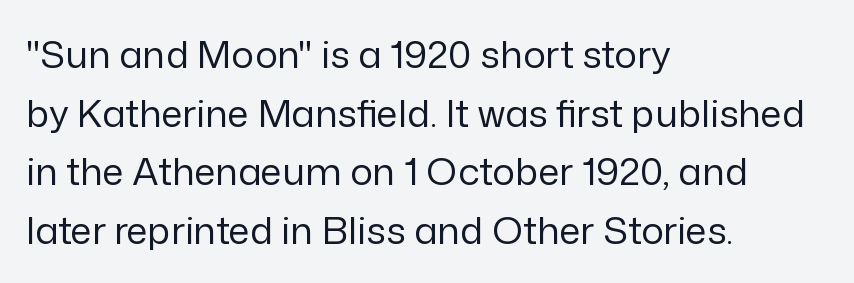
{"serif": "no", "italic": "no", "bold": "no", "weight": "regular", "width": "normal", "stroke_contrast": "low", "x_height": "medium", "monospaced": "no", "underline": "no", "align": "left", "line_spacing": "normal", "line_spacing_ratio": 1.54, "letter_spacing": "normal", "letter_spacing_em": 0.0, "glyph_px": 38}
